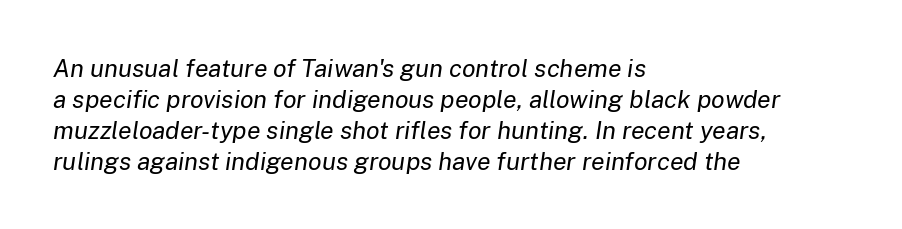
Honestly, there is no underline to notice here at all. The rag falls on the right side of this text block. It's the slanting kind of type. The characters are drawn with everyday or finer stroke widths. Nothing unusual about the tracking: characters are spaced as the font intends.
